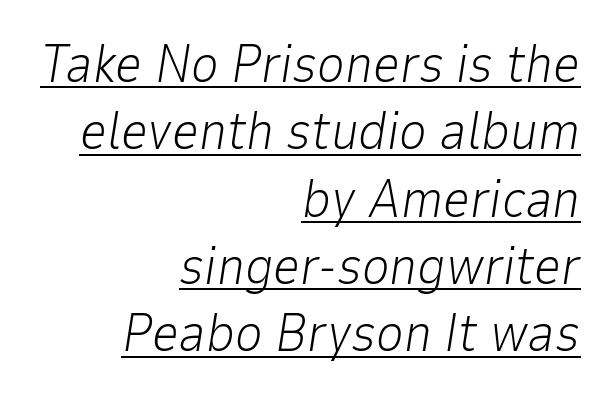
Q: Is the text bold? A: No.
Q: Is the text italic (slanted)? A: Yes, it leans right by about 9 degrees.
Q: Is the text underlined? A: Yes.
Q: How is the paragraph aligned? A: Right-aligned.
Q: Is the spacing between letters normal or unusually wide? A: Normal.
Q: Is the spacing between lines tight, normal or loose? A: Normal.
Q: Width (condensed, normal, or wide)? A: Normal.
Q: Stroke contrast? A: Low.
Q: x-height? A: Medium.
Q: Monospaced? A: No.
